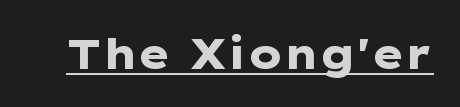
The image shows 42 px heavy, wide sans-serif type, upright; set normal letter spacing, underlined; low stroke contrast and a medium x-height.
